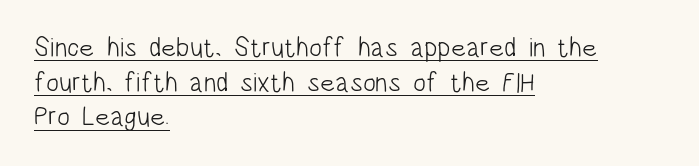
{"italic": "no", "bold": "no", "underline": "yes", "align": "left", "line_spacing": "normal", "line_spacing_ratio": 1.28, "letter_spacing": "normal", "letter_spacing_em": 0.0, "glyph_px": 27}
